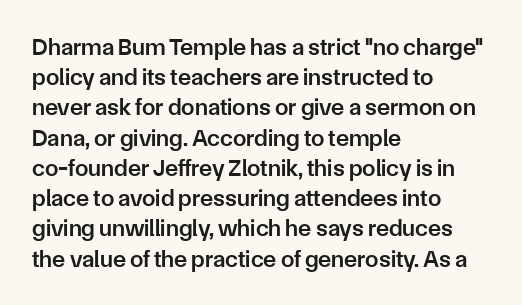
Q: Is the text bold? A: Semi-bold.
Q: Is the text italic (slanted)? A: No, it is upright.
Q: Is the text underlined? A: No.
Q: How is the paragraph aligned? A: Left-aligned.
Q: Is the spacing between letters normal or unusually wide? A: Normal.
Q: Is the spacing between lines tight, normal or loose? A: Normal.
